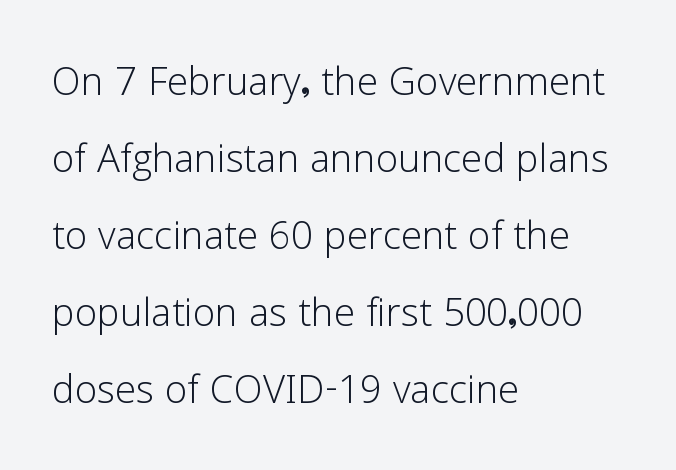
Q: Is the text bold? A: No.
Q: Is the text italic (slanted)? A: No, it is upright.
Q: Is the typeface a serif or a sans-serif typeface? A: Sans-serif.
Q: Is the text underlined? A: No.
Q: How is the paragraph aligned? A: Left-aligned.
Q: Is the spacing between letters normal or unusually wide? A: Normal.
Q: Is the spacing between lines tight, normal or loose? A: Normal.
Q: Width (condensed, normal, or wide)? A: Normal.
Q: Stroke contrast? A: Low.
Q: x-height? A: Medium.
Q: Monospaced? A: No.
